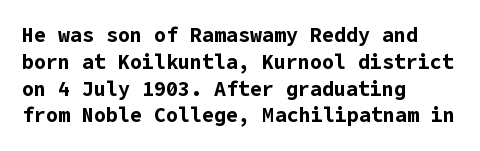
Q: Is the text bold? A: Yes.
Q: Is the text italic (slanted)? A: No, it is upright.
Q: Is the text underlined? A: No.
Q: How is the paragraph aligned? A: Left-aligned.
Q: Is the spacing between letters normal or unusually wide? A: Normal.
Q: Is the spacing between lines tight, normal or loose? A: Normal.
